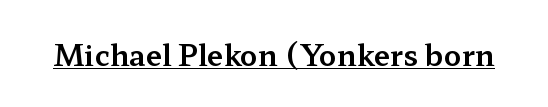
{"serif": "yes", "italic": "no", "width": "wide", "stroke_contrast": "medium", "x_height": "medium", "monospaced": "no", "underline": "yes", "letter_spacing": "normal", "letter_spacing_em": 0.0, "glyph_px": 29}
